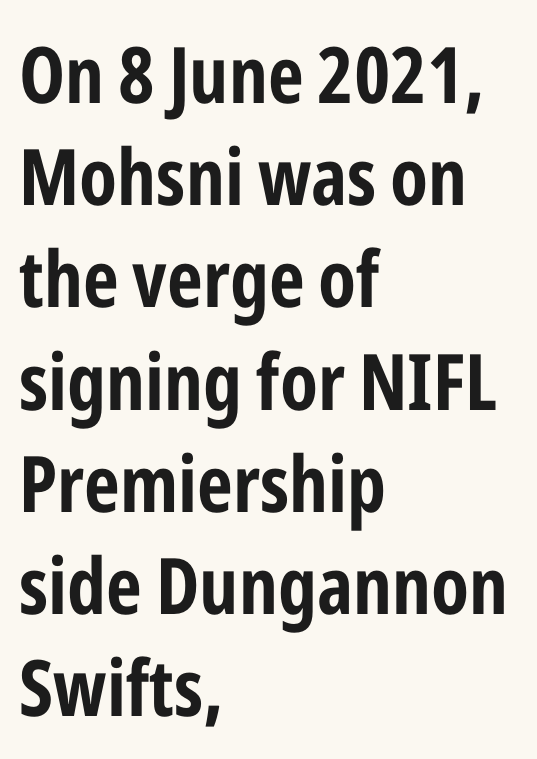
The image shows 78 px bold, condensed sans-serif type, upright; set left-aligned, normal line spacing (1.31x), normal letter spacing, not underlined; low stroke contrast and a medium x-height.
